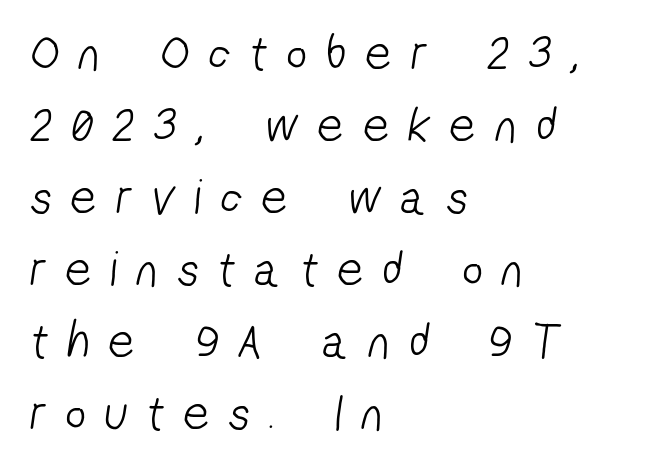
Each line starts at the same left margin while the right side varies. Character widths vary here, with narrow letters taking less room than wide ones. No letter is thick-stroked: the sample isn't bold. The zone under the glyphs is completely vacant. The rendering shows plain stroke endings on the letterforms — a sans-serif design. The gaps between neighbouring characters are conspicuously large.
